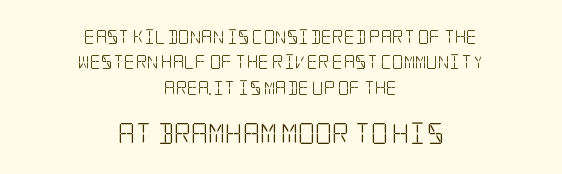
Q: Is the text bold? A: No.
Q: Is the text italic (slanted)? A: No, it is upright.
Q: Is the text underlined? A: No.
Q: How is the paragraph aligned? A: Centered.
Q: Is the spacing between letters normal or unusually wide? A: Normal.
Q: Which block of text is set in a larger size, the first (top) or the second (bottom)? A: The second (bottom) one.
